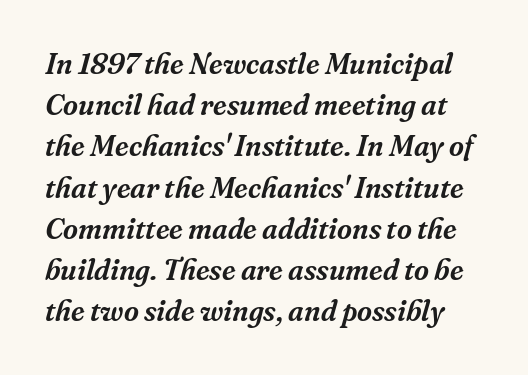
{"serif": "yes", "italic": "yes", "lean": "right", "slant_degrees": 16, "width": "normal", "stroke_contrast": "medium", "x_height": "medium", "monospaced": "no", "underline": "no", "line_spacing": "normal", "line_spacing_ratio": 1.42, "letter_spacing": "normal", "letter_spacing_em": 0.0, "glyph_px": 29}
